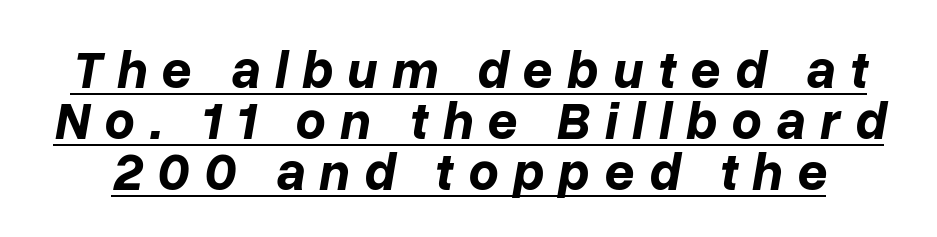
The image shows 53 px bold type, italic (leaning right); set tight line spacing (0.96x), unusually wide letter spacing (+0.27 em), underlined; low stroke contrast and a medium x-height.
